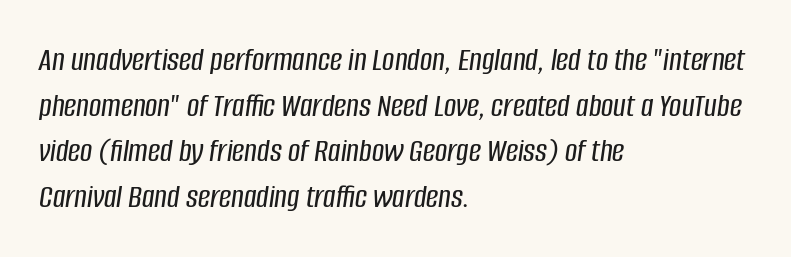
Inter-character spacing is left at the font's built-in metrics. Descender tails drop into unmarked territory. Short and long lines alike share a common starting point at left. Proportional: the letters do not fall into vertical columns. Notice how the stems are inclined rather than vertical — that's the hallmark of italics.
